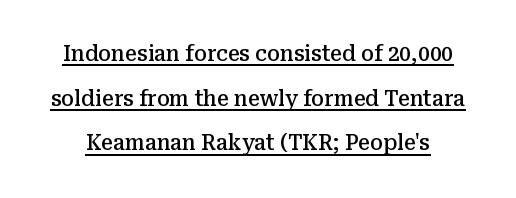
Q: Is the text bold? A: Semi-bold.
Q: Is the text italic (slanted)? A: No, it is upright.
Q: Is the text underlined? A: Yes.
Q: Is the spacing between letters normal or unusually wide? A: Normal.
Q: Is the spacing between lines tight, normal or loose? A: Loose.
